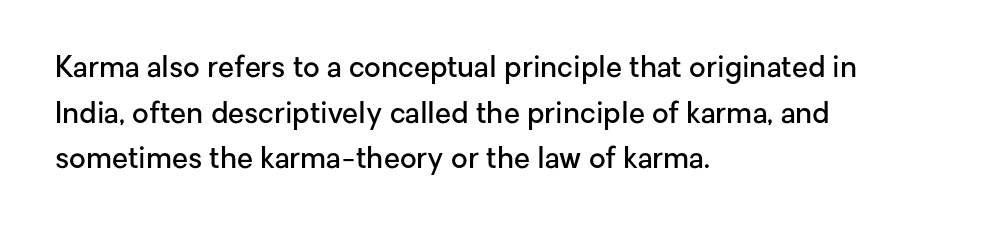
The image shows 29 px semibold sans-serif type, upright; set left-aligned, normal line spacing (1.57x), normal letter spacing, not underlined; low stroke contrast and a medium x-height.
